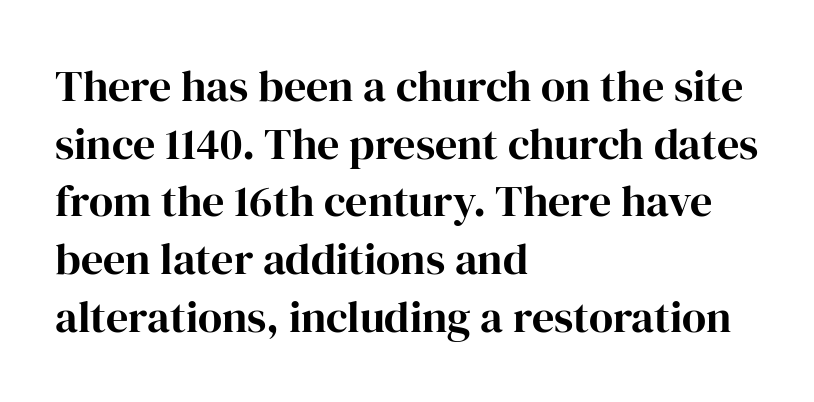
The image shows 44 px bold serif type, upright; set left-aligned, normal line spacing (1.31x), normal letter spacing, not underlined; high stroke contrast and a medium x-height.
